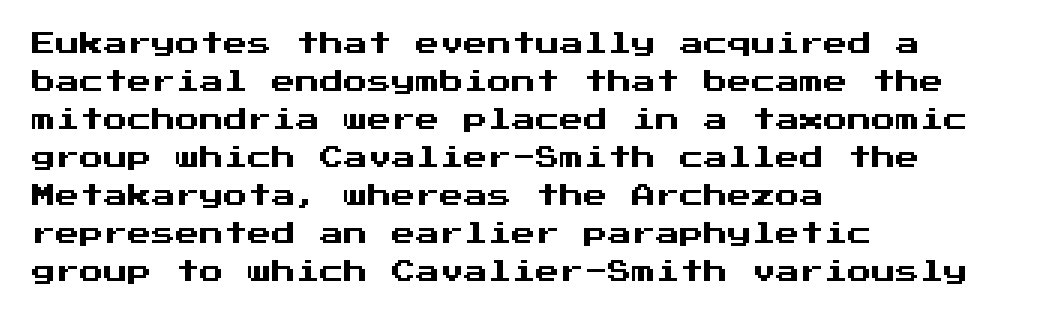
The specimen omits any rule beneath the text block's lines. Alignment: flush left. Italic? Not at all — the glyphs are vertical. The lines sit at an ordinary, default distance from one another. You could call the tracking neutral — neither tight nor loose.
